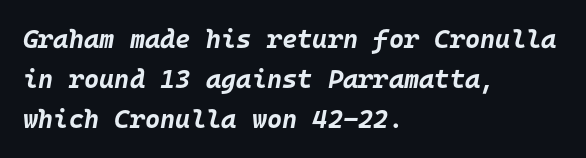
{"italic": "yes", "lean": "right", "slant_degrees": 10, "bold": "yes", "underline": "no", "align": "left", "line_spacing": "normal", "line_spacing_ratio": 1.53, "letter_spacing": "normal", "letter_spacing_em": 0.0, "glyph_px": 26}
